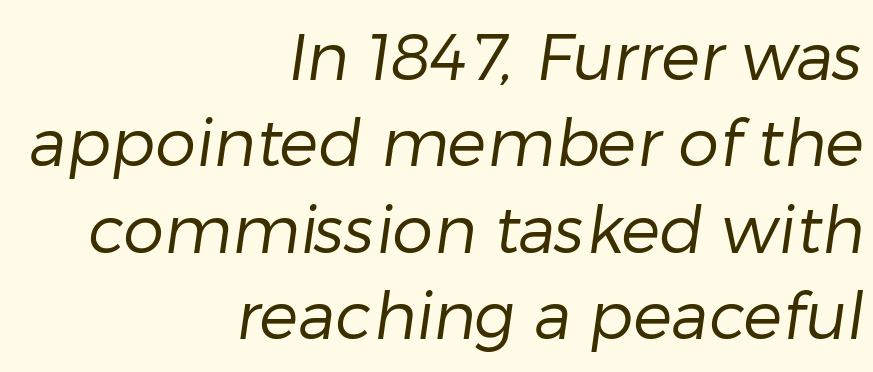
{"serif": "no", "bold": "no", "weight": "regular", "width": "normal", "stroke_contrast": "low", "x_height": "medium", "monospaced": "no", "underline": "no", "align": "right", "line_spacing": "normal", "line_spacing_ratio": 1.33, "letter_spacing": "normal", "letter_spacing_em": 0.0, "glyph_px": 65}
